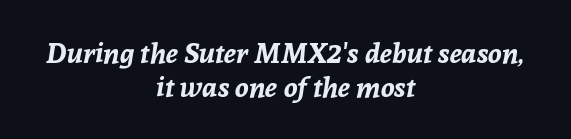
Q: Is the text bold? A: Yes.
Q: Is the text italic (slanted)? A: Yes, it leans right by about 8 degrees.
Q: Is the text underlined? A: No.
Q: How is the paragraph aligned? A: Centered.
Q: Is the spacing between letters normal or unusually wide? A: Normal.
Q: Width (condensed, normal, or wide)? A: Normal.
Q: Stroke contrast? A: Low.
Q: x-height? A: Medium.
Q: Monospaced? A: No.
